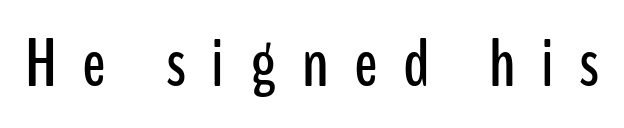
Q: Is the text italic (slanted)? A: No, it is upright.
Q: Is the typeface a serif or a sans-serif typeface? A: Sans-serif.
Q: Is the text underlined? A: No.
Q: Is the spacing between letters normal or unusually wide? A: Unusually wide.
Q: Width (condensed, normal, or wide)? A: Condensed.
Q: Stroke contrast? A: Low.
Q: x-height? A: Medium.
Q: Monospaced? A: No.
